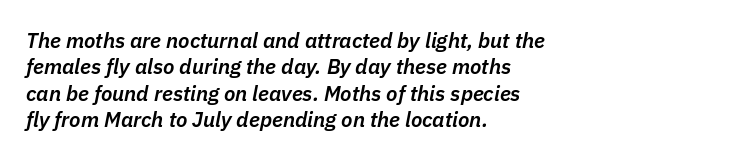
{"italic": "yes", "lean": "right", "slant_degrees": 11, "bold": "semi", "underline": "no", "align": "left", "line_spacing": "normal", "line_spacing_ratio": 1.26, "letter_spacing": "normal", "letter_spacing_em": 0.0, "glyph_px": 21}
